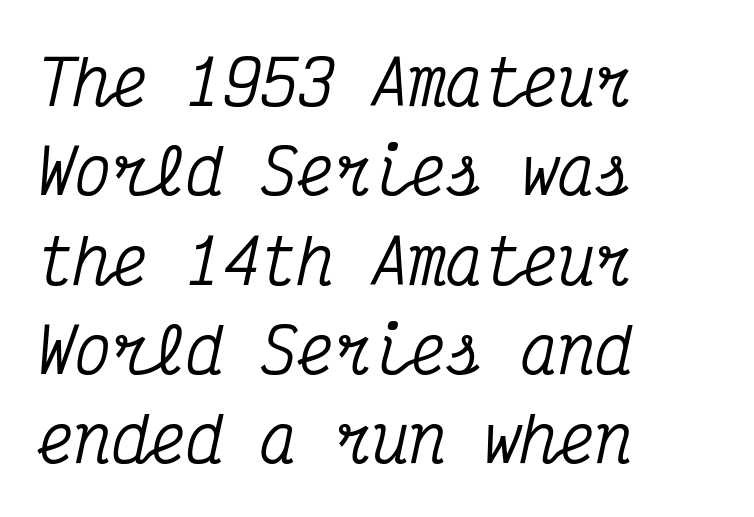
Normally led — the rows are evenly, conventionally spaced. Only glyphs here, with clear space below each row. Notice how the passage keeps a crisp vertical edge on the left only. Monospaced: the letters line up in strict vertical columns. Observe the ordinary spacing: letters are neighbours, not strangers. Every character sits at an angle, as italics do.
